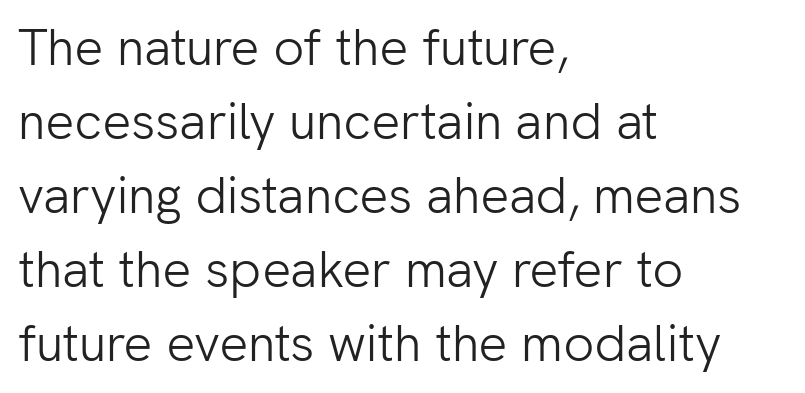
Q: Is the text bold? A: No.
Q: Is the text italic (slanted)? A: No, it is upright.
Q: Is the typeface a serif or a sans-serif typeface? A: Sans-serif.
Q: Is the text underlined? A: No.
Q: How is the paragraph aligned? A: Left-aligned.
Q: Is the spacing between letters normal or unusually wide? A: Normal.
Q: Is the spacing between lines tight, normal or loose? A: Normal.
Q: Width (condensed, normal, or wide)? A: Normal.
Q: Stroke contrast? A: Low.
Q: x-height? A: Medium.
Q: Monospaced? A: No.
